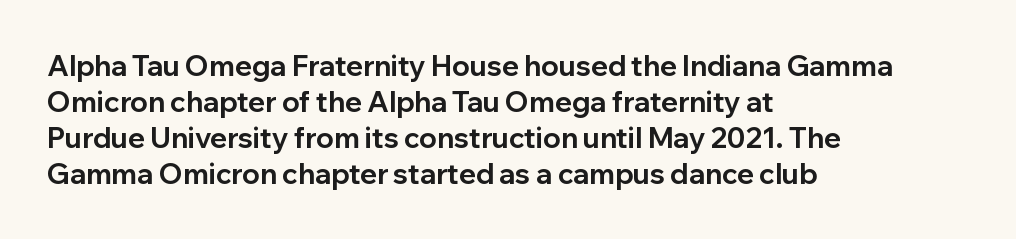
{"serif": "no", "italic": "no", "bold": "yes", "weight": "bold", "width": "normal", "stroke_contrast": "low", "x_height": "medium", "monospaced": "no", "underline": "no", "align": "left", "line_spacing": "normal", "line_spacing_ratio": 1.28, "letter_spacing": "normal", "letter_spacing_em": 0.0, "glyph_px": 28}
